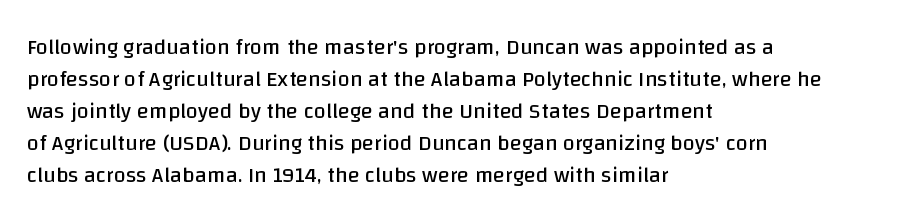
The image shows 22 px text type, upright; set left-aligned, normal line spacing (1.45x), normal letter spacing, not underlined.
